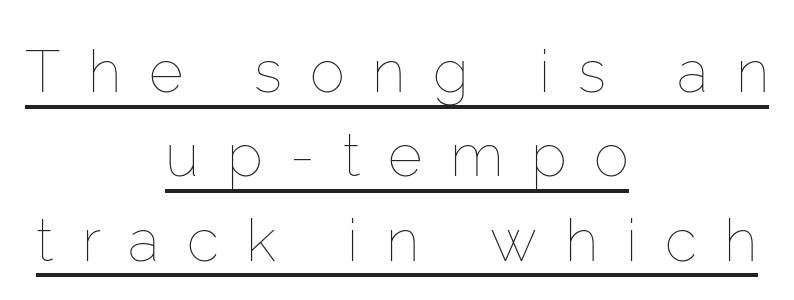
The typesetter chose a symmetrical, centered arrangement here. This rendering features underlined lettering. Weight: regular or lighter. This sample has the flowing, uneven cadence of proportional lettering.
